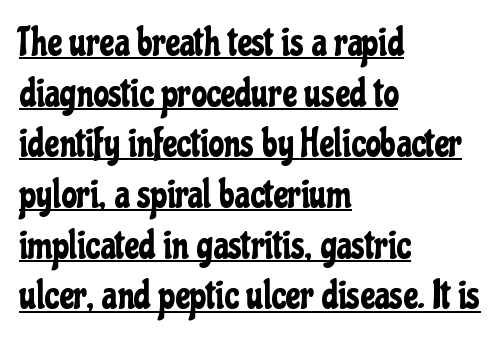
{"serif": "no", "italic": "no", "width": "condensed", "stroke_contrast": "low", "x_height": "medium", "monospaced": "no", "underline": "yes", "align": "left", "line_spacing": "normal", "line_spacing_ratio": 1.3, "letter_spacing": "normal", "letter_spacing_em": 0.0, "glyph_px": 39}
